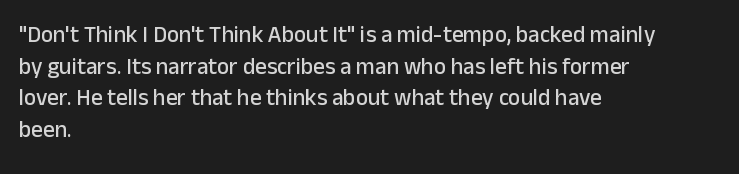
Q: Is the text italic (slanted)? A: No, it is upright.
Q: Is the text underlined? A: No.
Q: How is the paragraph aligned? A: Left-aligned.
Q: Is the spacing between letters normal or unusually wide? A: Normal.
Q: Is the spacing between lines tight, normal or loose? A: Normal.
